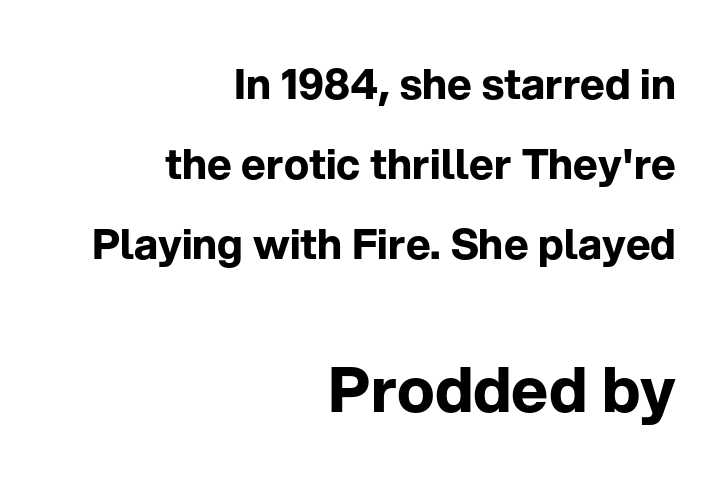
{"serif": "no", "italic": "no", "bold": "yes", "weight": "bold", "width": "normal", "stroke_contrast": "low", "x_height": "medium", "monospaced": "no", "underline": "no", "align": "right", "line_spacing": "loose", "line_spacing_ratio": 1.9, "letter_spacing": "normal", "letter_spacing_em": 0.0, "larger_block": "second", "size_ratio": 1.5, "glyph_px": 63}
